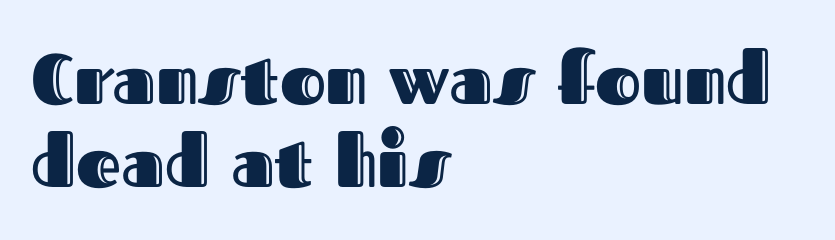
Q: Is the text italic (slanted)? A: No, it is upright.
Q: Is the text underlined? A: No.
Q: How is the paragraph aligned? A: Left-aligned.
Q: Is the spacing between letters normal or unusually wide? A: Normal.
Q: Width (condensed, normal, or wide)? A: Normal.
Q: x-height? A: Medium.
Q: Monospaced? A: No.
